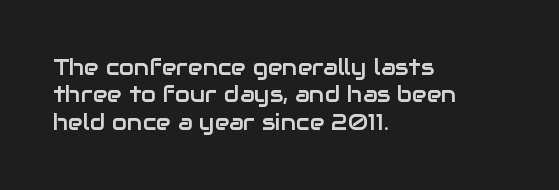
{"italic": "no", "underline": "no", "align": "left", "line_spacing": "normal", "line_spacing_ratio": 1.25, "letter_spacing": "normal", "letter_spacing_em": 0.0, "glyph_px": 22}
